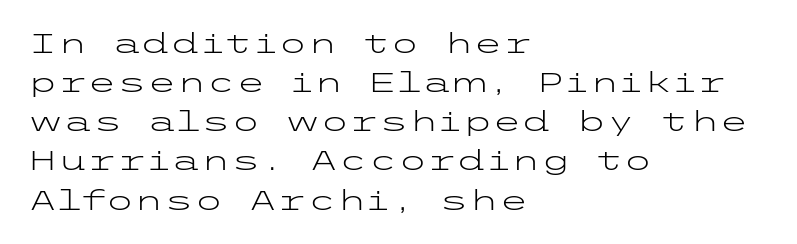
Default kerning and tracking; the words read as compact shapes. No heavy texture on the line: the type isn't bold. A roman cut, with each character standing at attention. Notice how the passage keeps a crisp vertical edge on the left only. Bare-footed words on every line.
